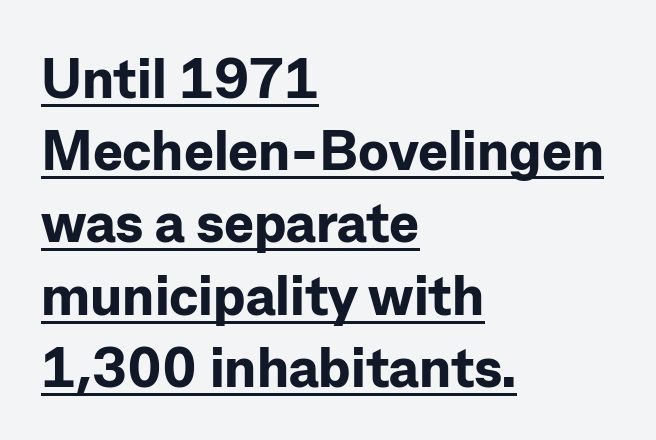
Characters remain perfectly vertical along every line. A baseline rule has been typeset under these characters. Inter-character spacing is left at the font's built-in metrics. A student would call this left alignment; a typographer would say flush left, rag right. A dark, heavy texture on the line: the type is bold.
